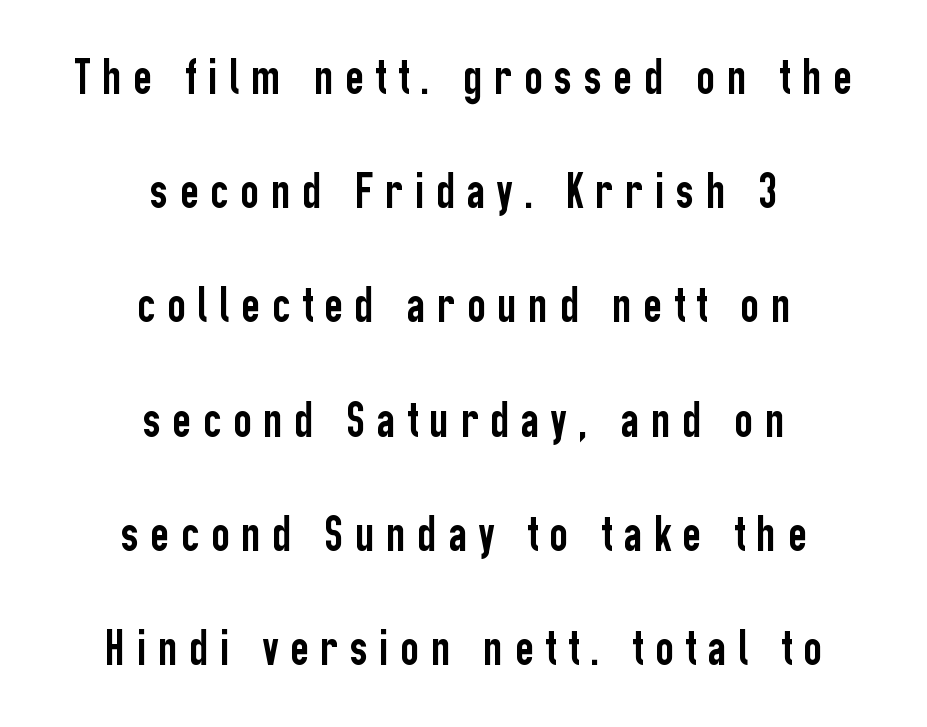
Here the designer chose a conventional face with non-uniform glyph widths. This rendering employs a face without finishing strokes, i.e., a sans-serif. Compared with typical paragraphs, the rows here are farther apart. The gaps between neighbouring characters are conspicuously large. Just letters on the line, the space beneath them empty.
